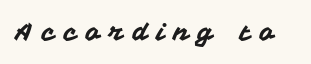
The image shows 25 px text type; set unusually wide letter spacing (+0.35 em), not underlined.
